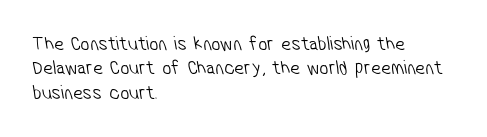
Q: Is the text bold? A: No.
Q: Is the text underlined? A: No.
Q: How is the paragraph aligned? A: Left-aligned.
Q: Is the spacing between letters normal or unusually wide? A: Normal.
